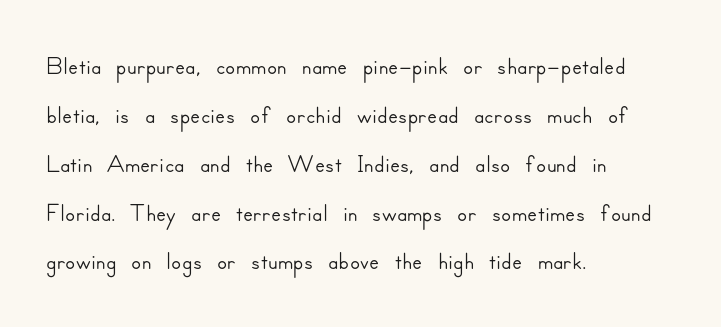
{"serif": "no", "italic": "no", "width": "normal", "stroke_contrast": "low", "x_height": "small", "monospaced": "no", "underline": "no", "align": "left", "line_spacing": "normal", "line_spacing_ratio": 1.32, "letter_spacing": "normal", "letter_spacing_em": 0.0, "glyph_px": 37}
